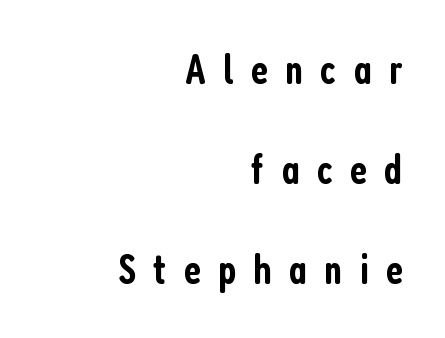
Q: Is the text bold? A: Semi-bold.
Q: Is the text italic (slanted)? A: No, it is upright.
Q: Is the typeface a serif or a sans-serif typeface? A: Sans-serif.
Q: Is the text underlined? A: No.
Q: How is the paragraph aligned? A: Right-aligned.
Q: Is the spacing between letters normal or unusually wide? A: Unusually wide.
Q: Is the spacing between lines tight, normal or loose? A: Loose.
Q: Width (condensed, normal, or wide)? A: Condensed.
Q: Stroke contrast? A: Low.
Q: x-height? A: Medium.
Q: Monospaced? A: No.
